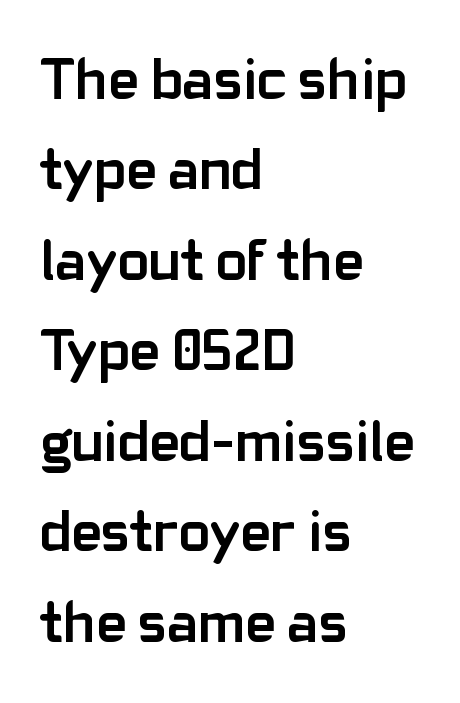
{"serif": "no", "italic": "no", "bold": "yes", "weight": "semibold", "width": "normal", "stroke_contrast": "low", "x_height": "medium", "monospaced": "no", "underline": "no", "align": "left", "line_spacing": "normal", "line_spacing_ratio": 1.56, "letter_spacing": "normal", "letter_spacing_em": 0.0, "glyph_px": 58}
